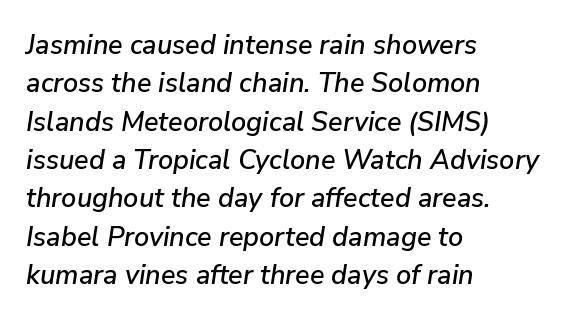
This is oblique type, the kind used for emphasis or titles. Each row of text sits above clean, open space. Default kerning and tracking; the words read as compact shapes. Layout note: lines flush left. A normal amount of white space separates one row of letters from the next.
